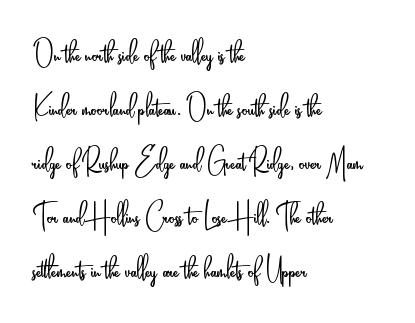
Q: Is the text bold? A: No.
Q: Is the typeface a serif or a sans-serif typeface? A: Sans-serif.
Q: Is the text underlined? A: No.
Q: How is the paragraph aligned? A: Left-aligned.
Q: Is the spacing between letters normal or unusually wide? A: Normal.
Q: Is the spacing between lines tight, normal or loose? A: Normal.
Q: Width (condensed, normal, or wide)? A: Condensed.
Q: Stroke contrast? A: Low.
Q: x-height? A: Small.
Q: Monospaced? A: No.
